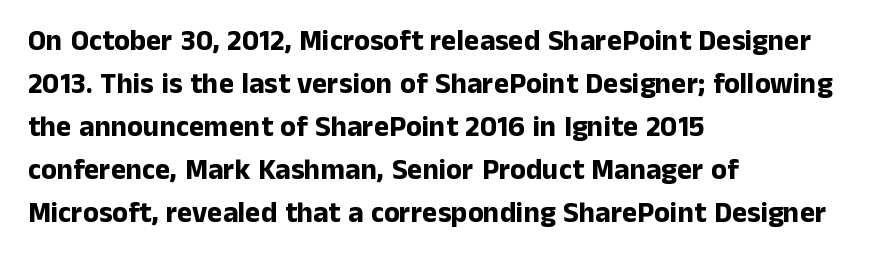
Q: Is the text bold? A: Yes.
Q: Is the text italic (slanted)? A: No, it is upright.
Q: Is the typeface a serif or a sans-serif typeface? A: Sans-serif.
Q: Is the text underlined? A: No.
Q: How is the paragraph aligned? A: Left-aligned.
Q: Is the spacing between letters normal or unusually wide? A: Normal.
Q: Is the spacing between lines tight, normal or loose? A: Normal.
Q: Width (condensed, normal, or wide)? A: Normal.
Q: Stroke contrast? A: Low.
Q: x-height? A: Medium.
Q: Monospaced? A: No.
